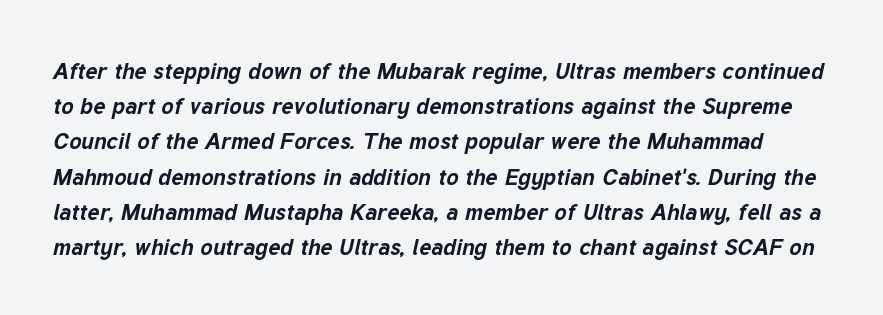
Q: Is the text bold? A: Yes.
Q: Is the text italic (slanted)? A: Yes, it leans right by about 12 degrees.
Q: Is the text underlined? A: No.
Q: Is the spacing between letters normal or unusually wide? A: Normal.
Q: Is the spacing between lines tight, normal or loose? A: Normal.
